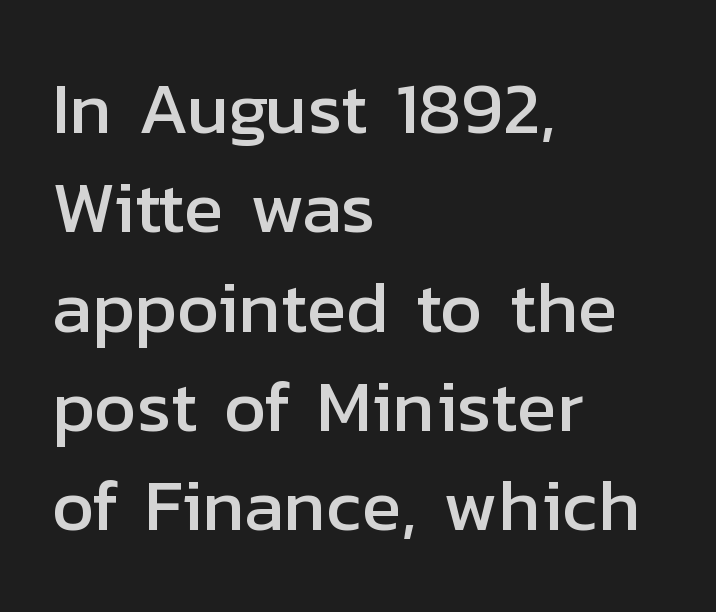
{"serif": "no", "italic": "no", "width": "normal", "stroke_contrast": "low", "x_height": "medium", "monospaced": "no", "underline": "no", "align": "left", "line_spacing": "normal", "line_spacing_ratio": 1.36, "letter_spacing": "normal", "letter_spacing_em": 0.0, "glyph_px": 73}
